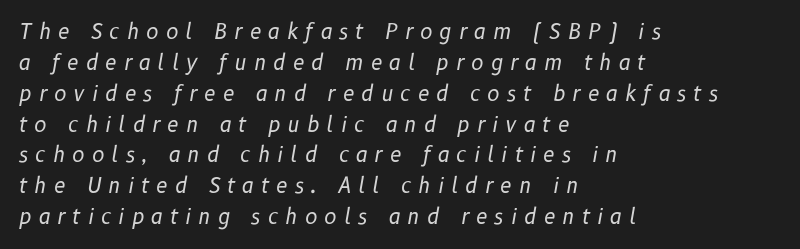
Descenders are the only things crossing below the line. Evenly set lines give the paragraph a standard silhouette. Compared with a typical body face, this is equally light or lighter still. You could only call the tracking loose — the letters float apart.
